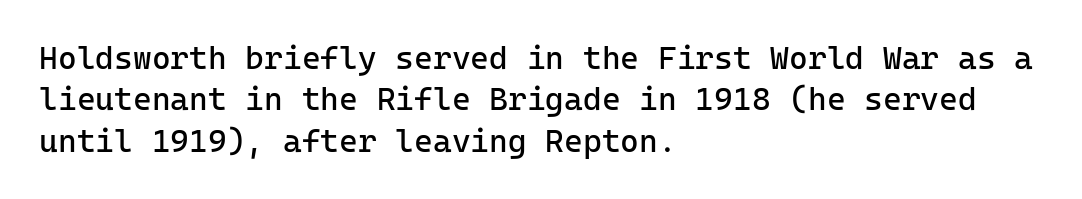
The letters march in equal steps, a hallmark of fixed-pitch type. Glyph-to-glyph distance matches everyday printed text. Words float on clear page, feet unadorned. How would I describe the line gaps? Plain and ordinary. In terms of posture, this sample is upright. The font sits on the lighter half of the weight spectrum, regular included.
